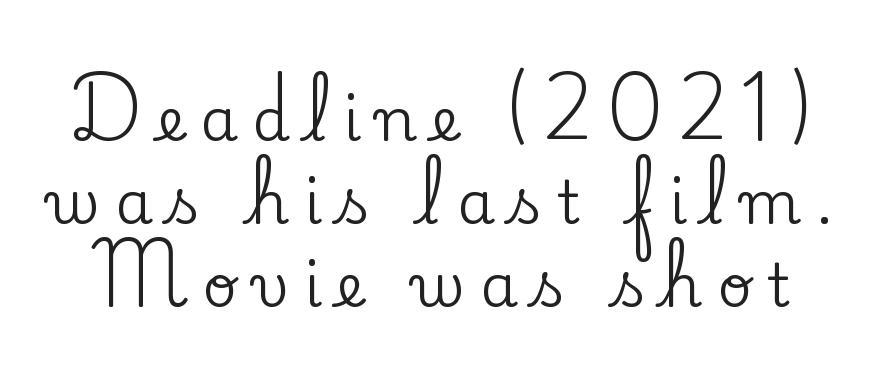
The image shows 60 px serif type, upright; set normal line spacing (1.38x), unusually wide letter spacing (+0.25 em), not underlined; low stroke contrast and a small x-height.
